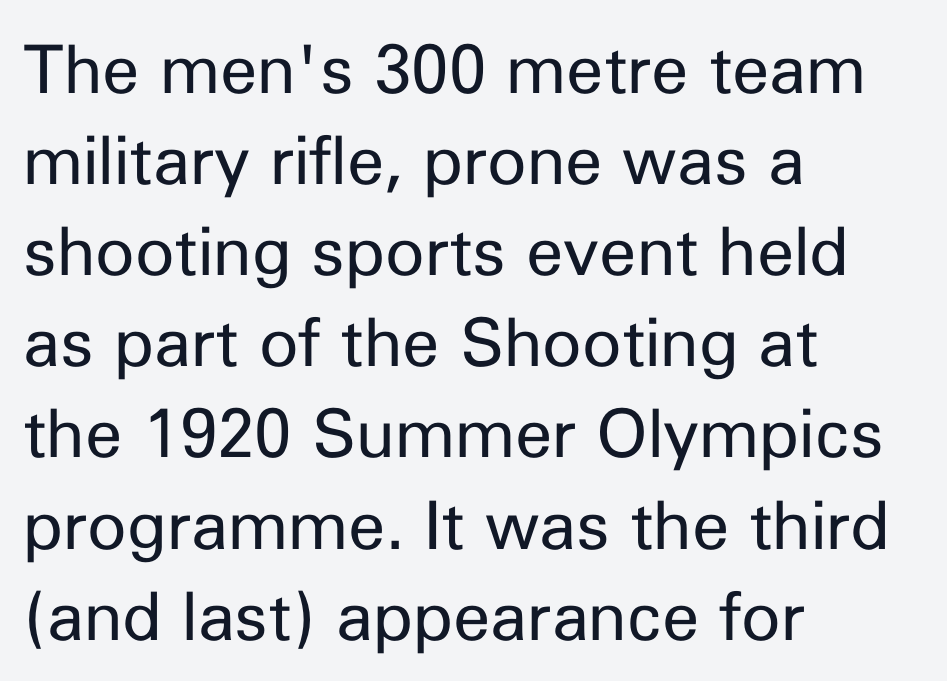
{"serif": "no", "italic": "no", "bold": "no", "weight": "regular", "width": "normal", "stroke_contrast": "low", "x_height": "medium", "monospaced": "no", "underline": "no", "align": "left", "line_spacing": "normal", "line_spacing_ratio": 1.36, "letter_spacing": "normal", "letter_spacing_em": 0.0, "glyph_px": 67}
